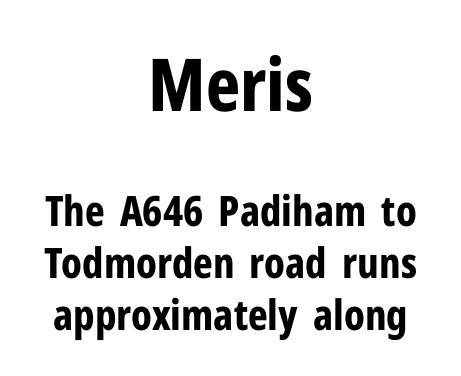
What weight is shown? A full bold with thick strokes. Words appear dense and cohesive because spacing is normal. Plain, unruled lines of type. Posture: vertical.
